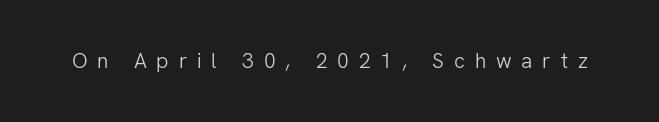
The image shows 21 px text type, upright; set unusually wide letter spacing (+0.47 em), not underlined.
